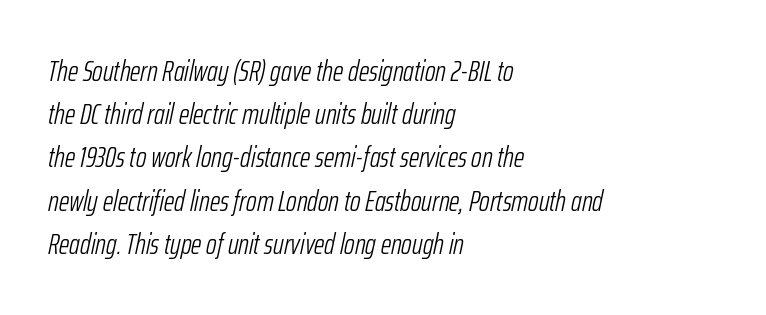
{"italic": "yes", "lean": "right", "slant_degrees": 12, "bold": "no", "weight": "light", "width": "condensed", "stroke_contrast": "low", "x_height": "medium", "monospaced": "no", "underline": "no", "align": "left", "line_spacing": "normal", "line_spacing_ratio": 1.49, "letter_spacing": "normal", "letter_spacing_em": 0.0, "glyph_px": 29}
